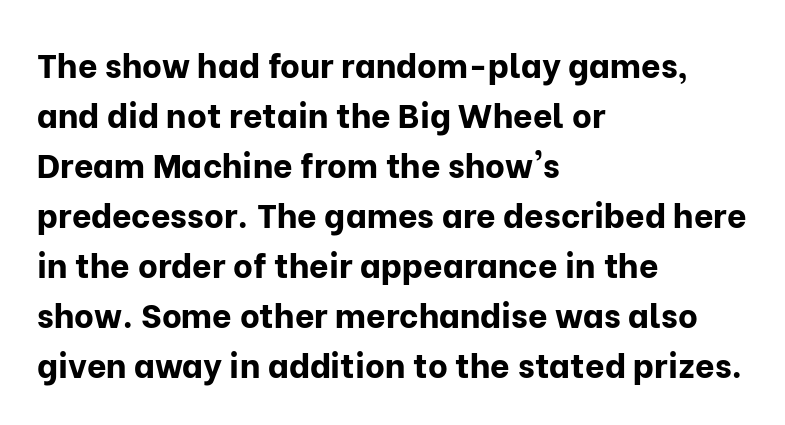
Q: Is the text bold? A: Yes.
Q: Is the text italic (slanted)? A: No, it is upright.
Q: Is the typeface a serif or a sans-serif typeface? A: Sans-serif.
Q: Is the text underlined? A: No.
Q: How is the paragraph aligned? A: Left-aligned.
Q: Is the spacing between letters normal or unusually wide? A: Normal.
Q: Is the spacing between lines tight, normal or loose? A: Normal.
Q: Width (condensed, normal, or wide)? A: Normal.
Q: Stroke contrast? A: Low.
Q: x-height? A: Medium.
Q: Monospaced? A: No.
